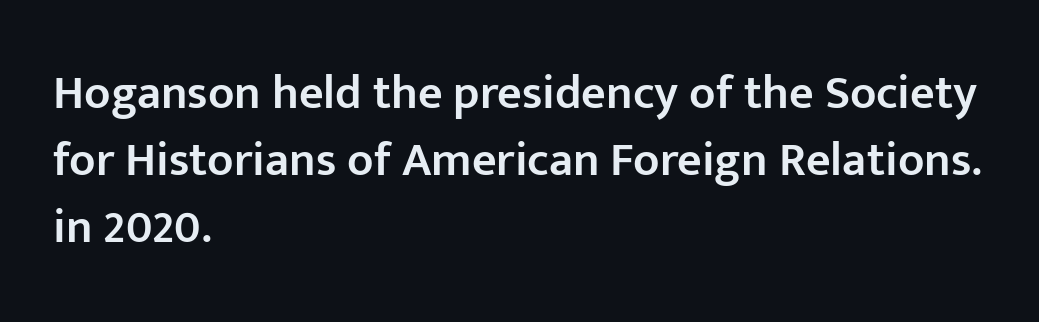
Q: Is the text bold? A: Semi-bold.
Q: Is the text italic (slanted)? A: No, it is upright.
Q: Is the typeface a serif or a sans-serif typeface? A: Sans-serif.
Q: Is the text underlined? A: No.
Q: How is the paragraph aligned? A: Left-aligned.
Q: Is the spacing between letters normal or unusually wide? A: Normal.
Q: Is the spacing between lines tight, normal or loose? A: Normal.
Q: Width (condensed, normal, or wide)? A: Normal.
Q: Stroke contrast? A: Low.
Q: x-height? A: Medium.
Q: Monospaced? A: No.
